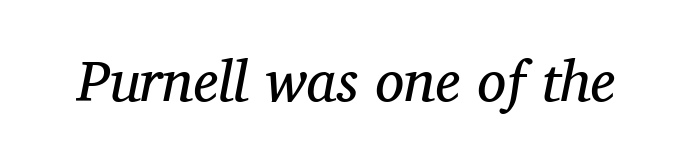
The image shows 58 px regular-weight serif type, italic (leaning right); set normal letter spacing, not underlined; medium stroke contrast and a medium x-height.
